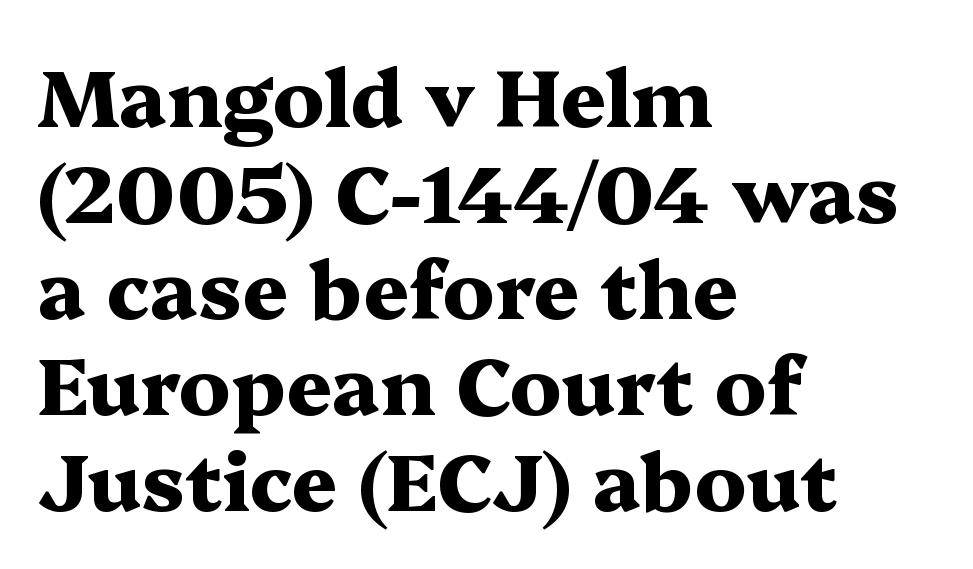
Q: Is the text bold? A: Yes.
Q: Is the text italic (slanted)? A: No, it is upright.
Q: Is the typeface a serif or a sans-serif typeface? A: Serif.
Q: Is the text underlined? A: No.
Q: How is the paragraph aligned? A: Left-aligned.
Q: Is the spacing between letters normal or unusually wide? A: Normal.
Q: Width (condensed, normal, or wide)? A: Wide.
Q: Stroke contrast? A: Medium.
Q: x-height? A: Medium.
Q: Monospaced? A: No.
